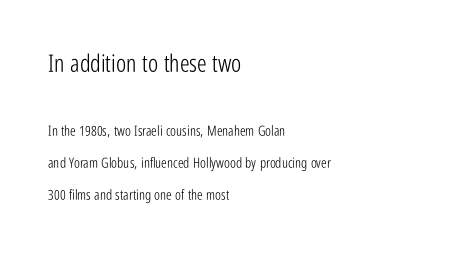
Q: Is the text bold? A: No.
Q: Is the text italic (slanted)? A: No, it is upright.
Q: Is the text underlined? A: No.
Q: How is the paragraph aligned? A: Left-aligned.
Q: Is the spacing between letters normal or unusually wide? A: Normal.
Q: Is the spacing between lines tight, normal or loose? A: Loose.
Q: Which block of text is set in a larger size, the first (top) or the second (bottom)? A: The first (top) one.
